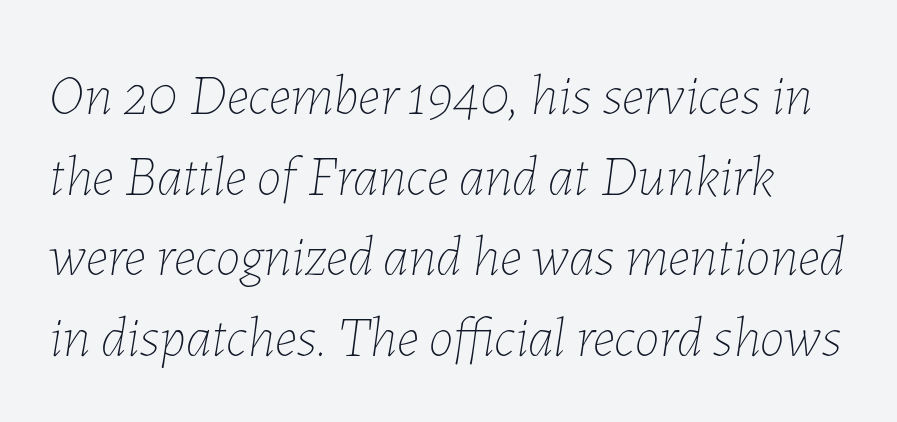
Q: Is the text bold? A: No.
Q: Is the text italic (slanted)? A: Yes, it leans right by about 7 degrees.
Q: Is the text underlined? A: No.
Q: Is the spacing between letters normal or unusually wide? A: Normal.
Q: Is the spacing between lines tight, normal or loose? A: Normal.
Q: Width (condensed, normal, or wide)? A: Normal.
Q: Stroke contrast? A: Low.
Q: x-height? A: Medium.
Q: Monospaced? A: No.
